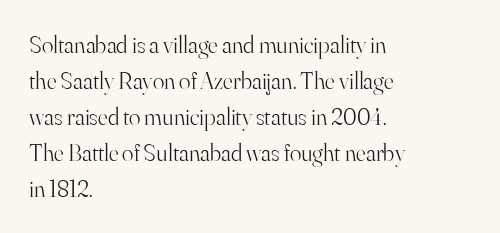
Q: Is the text bold? A: No.
Q: Is the text italic (slanted)? A: No, it is upright.
Q: Is the text underlined? A: No.
Q: How is the paragraph aligned? A: Left-aligned.
Q: Is the spacing between letters normal or unusually wide? A: Normal.
Q: Is the spacing between lines tight, normal or loose? A: Normal.
